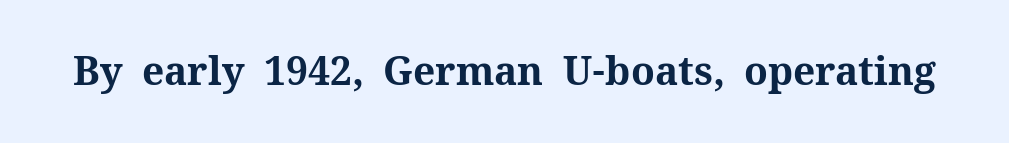
The letters sit at their default tracking, neither squeezed nor spread. Yep, those are serifs on the letters. Do the letters lean? They stand straight. The letters advance in unequal steps, a hallmark of proportional type.
